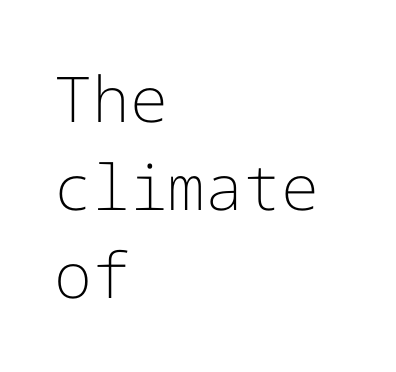
Q: Is the text bold? A: No.
Q: Is the text italic (slanted)? A: No, it is upright.
Q: Is the typeface a serif or a sans-serif typeface? A: Sans-serif.
Q: Is the text underlined? A: No.
Q: How is the paragraph aligned? A: Left-aligned.
Q: Is the spacing between letters normal or unusually wide? A: Normal.
Q: Is the spacing between lines tight, normal or loose? A: Normal.
Q: Width (condensed, normal, or wide)? A: Normal.
Q: Stroke contrast? A: Low.
Q: x-height? A: Medium.
